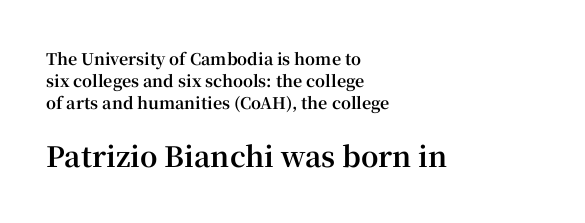
A roman cut, with each character standing at attention. A typesetter would call this proportional, since set widths differ per character. The face used here appears at its bigger size in the lower chunk. The letterforms sit shoulder to shoulder at normal distance. Compared with typical paragraphs, the rows here are spaced about the same.
